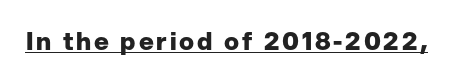
Q: Is the text bold? A: Yes.
Q: Is the text italic (slanted)? A: No, it is upright.
Q: Is the text underlined? A: Yes.
